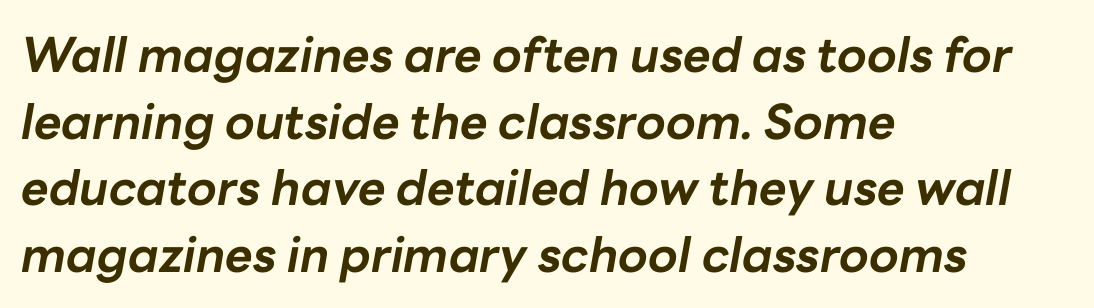
Q: Is the text bold? A: Yes.
Q: Is the text italic (slanted)? A: Yes, it leans right by about 10 degrees.
Q: Is the text underlined? A: No.
Q: How is the paragraph aligned? A: Left-aligned.
Q: Is the spacing between letters normal or unusually wide? A: Normal.
Q: Is the spacing between lines tight, normal or loose? A: Normal.
Q: Width (condensed, normal, or wide)? A: Normal.
Q: Stroke contrast? A: Low.
Q: x-height? A: Medium.
Q: Monospaced? A: No.
